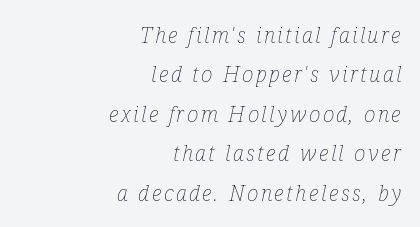
Q: Is the text bold? A: No.
Q: Is the text italic (slanted)? A: Yes, it leans right by about 12 degrees.
Q: Is the text underlined? A: No.
Q: How is the paragraph aligned? A: Right-aligned.
